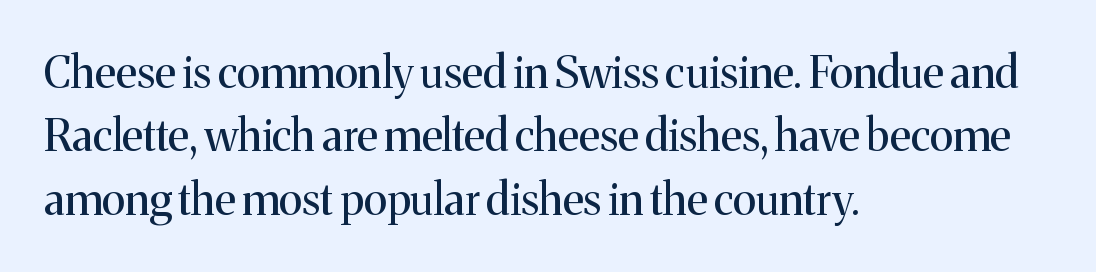
Q: Is the text bold? A: No.
Q: Is the text italic (slanted)? A: No, it is upright.
Q: Is the typeface a serif or a sans-serif typeface? A: Serif.
Q: Is the text underlined? A: No.
Q: How is the paragraph aligned? A: Left-aligned.
Q: Is the spacing between letters normal or unusually wide? A: Normal.
Q: Is the spacing between lines tight, normal or loose? A: Normal.
Q: Width (condensed, normal, or wide)? A: Normal.
Q: Stroke contrast? A: Medium.
Q: x-height? A: Medium.
Q: Monospaced? A: No.
